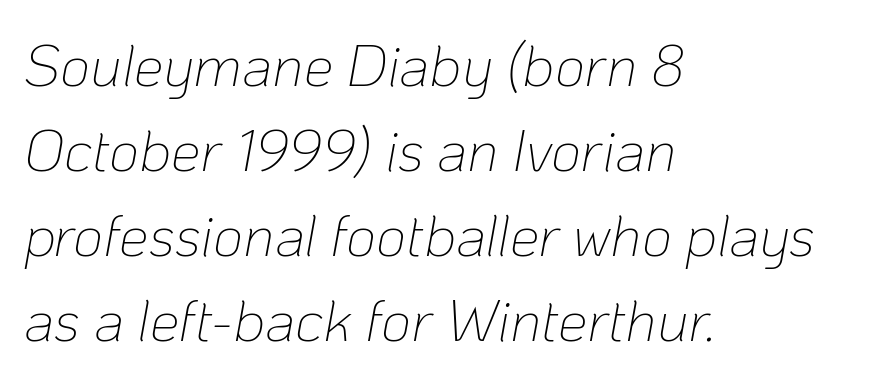
The image shows 59 px thin type, italic (leaning right); set left-aligned, normal line spacing (1.44x), normal letter spacing, not underlined; low stroke contrast and a medium x-height.
